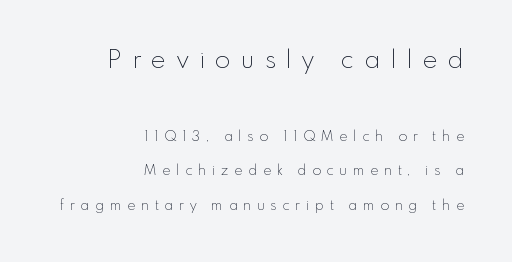
{"italic": "no", "bold": "no", "underline": "no", "align": "right", "line_spacing": "loose", "line_spacing_ratio": 2.47, "letter_spacing": "wide", "letter_spacing_em": 0.42, "larger_block": "first", "size_ratio": 1.79, "glyph_px": 25}
